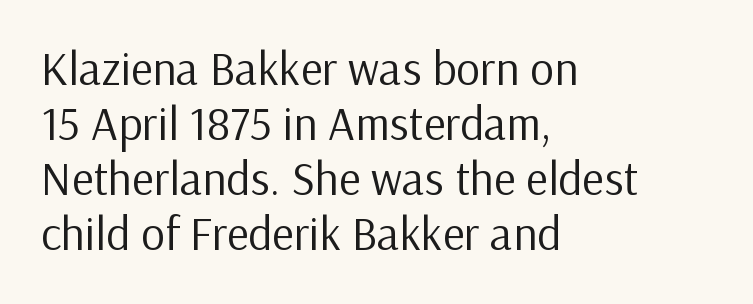
{"serif": "no", "italic": "no", "bold": "no", "weight": "regular", "width": "normal", "stroke_contrast": "low", "x_height": "medium", "monospaced": "no", "underline": "no", "align": "left", "line_spacing_ratio": 1.17, "letter_spacing": "normal", "letter_spacing_em": 0.0, "glyph_px": 47}
